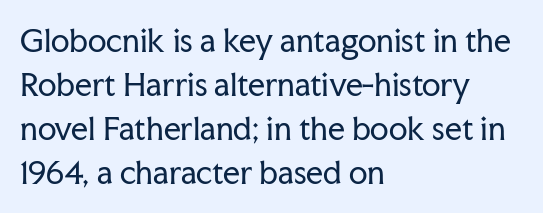
{"serif": "yes", "italic": "no", "bold": "no", "weight": "regular", "width": "normal", "stroke_contrast": "low", "x_height": "medium", "monospaced": "no", "underline": "no", "align": "left", "line_spacing": "normal", "line_spacing_ratio": 1.47, "letter_spacing": "normal", "letter_spacing_em": 0.0, "glyph_px": 30}
